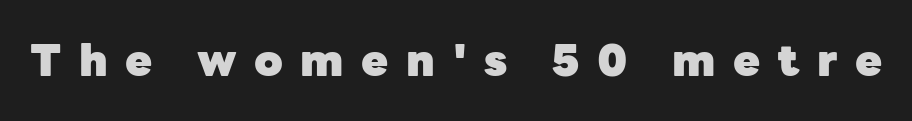
Q: Is the text bold? A: Yes.
Q: Is the text italic (slanted)? A: No, it is upright.
Q: Is the typeface a serif or a sans-serif typeface? A: Sans-serif.
Q: Is the text underlined? A: No.
Q: Is the spacing between letters normal or unusually wide? A: Unusually wide.
Q: Width (condensed, normal, or wide)? A: Normal.
Q: Stroke contrast? A: Low.
Q: x-height? A: Medium.
Q: Monospaced? A: No.
